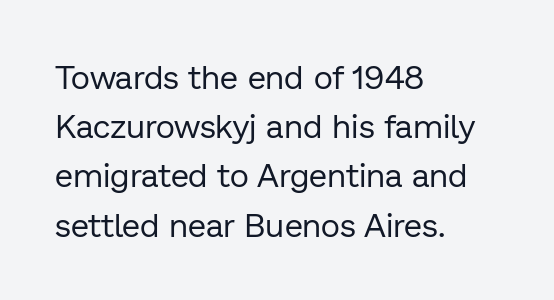
Q: Is the text bold? A: No.
Q: Is the text italic (slanted)? A: No, it is upright.
Q: Is the typeface a serif or a sans-serif typeface? A: Sans-serif.
Q: Is the text underlined? A: No.
Q: How is the paragraph aligned? A: Left-aligned.
Q: Is the spacing between letters normal or unusually wide? A: Normal.
Q: Is the spacing between lines tight, normal or loose? A: Normal.
Q: Width (condensed, normal, or wide)? A: Normal.
Q: Stroke contrast? A: Low.
Q: x-height? A: Medium.
Q: Monospaced? A: No.
